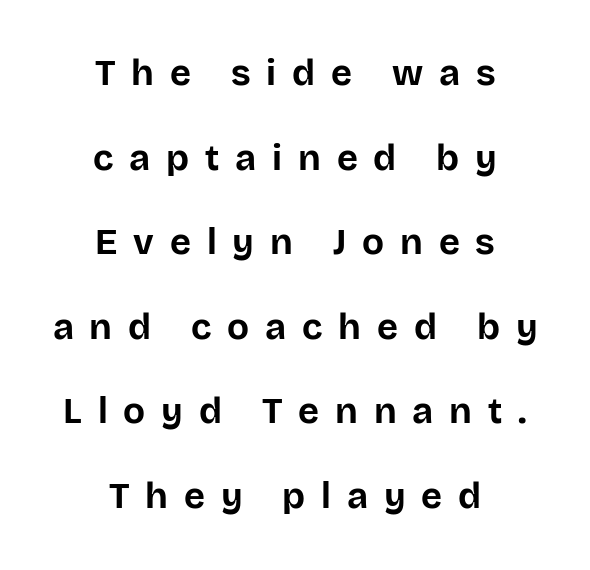
Is this a fixed-width face? No — the glyphs have proportional, varying widths. The tracking jumps out immediately: characters are airy and widely separated. Summary of vertical rhythm: relaxed, with wide interline spacing. Line starts and ends both wander, symmetrically. A typesetter would label this face a sans. The typesetting leans heavy: a genuine bold.
